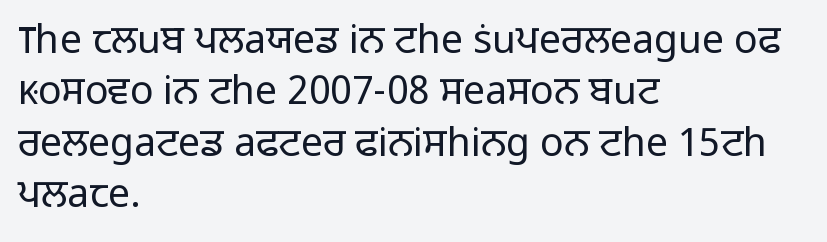
The image shows 39 px light sans-serif type, upright; set left-aligned, normal line spacing (1.32x), normal letter spacing, not underlined; low stroke contrast and a medium x-height.
